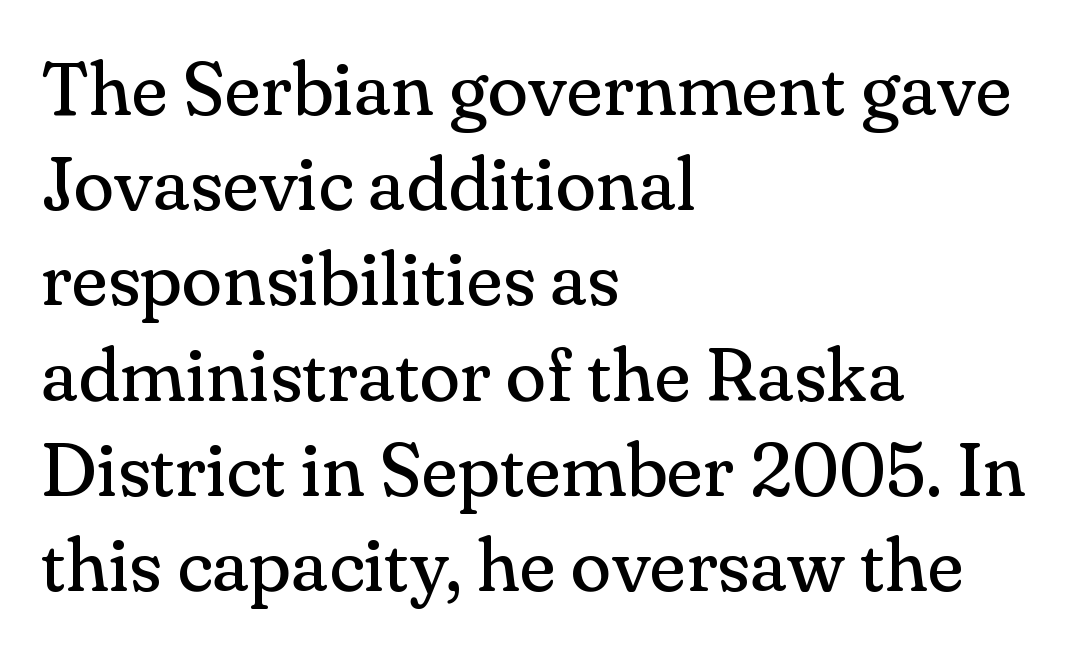
{"serif": "yes", "italic": "no", "bold": "no", "weight": "regular", "width": "normal", "stroke_contrast": "medium", "x_height": "small", "monospaced": "no", "underline": "no", "align": "left", "line_spacing": "normal", "line_spacing_ratio": 1.27, "letter_spacing": "normal", "letter_spacing_em": 0.0, "glyph_px": 75}
